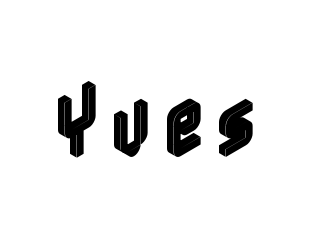
The letters stand straight up with perfectly vertical stems. The space directly below the letters is spotless.
